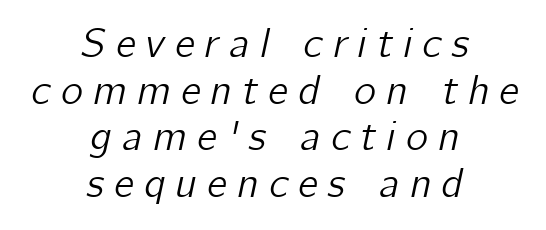
The image shows 42 px text type, italic (leaning right); set centered, tight line spacing (1.11x), unusually wide letter spacing (+0.24 em), not underlined; low stroke contrast and a medium x-height.
